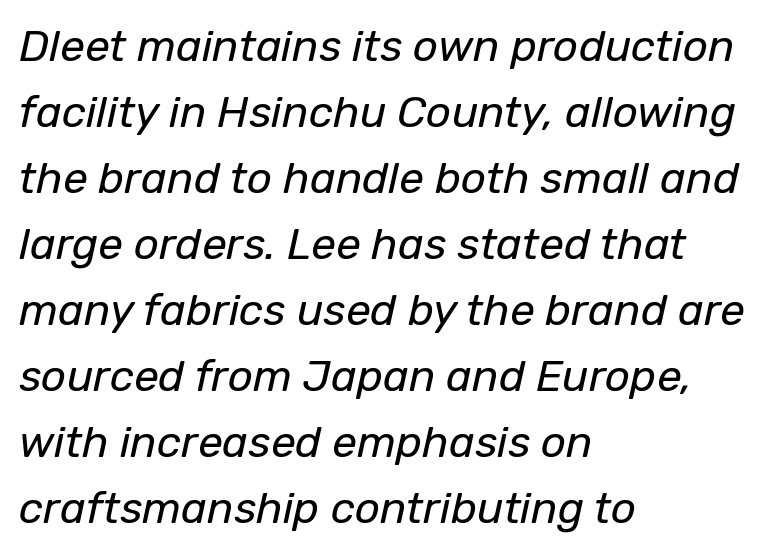
{"italic": "yes", "lean": "right", "slant_degrees": 12, "bold": "no", "weight": "regular", "width": "normal", "stroke_contrast": "low", "x_height": "medium", "monospaced": "no", "underline": "no", "align": "left", "line_spacing": "normal", "line_spacing_ratio": 1.5, "letter_spacing": "normal", "letter_spacing_em": 0.0, "glyph_px": 44}
